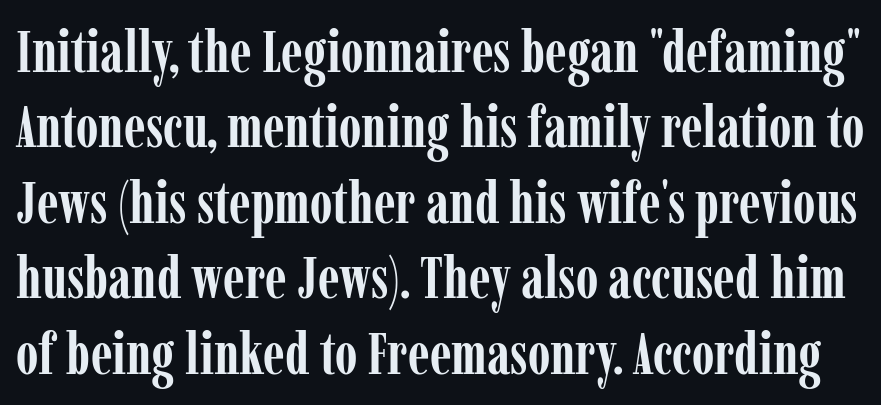
Q: Is the text bold? A: Yes.
Q: Is the text italic (slanted)? A: No, it is upright.
Q: Is the typeface a serif or a sans-serif typeface? A: Serif.
Q: Is the text underlined? A: No.
Q: Is the spacing between letters normal or unusually wide? A: Normal.
Q: Is the spacing between lines tight, normal or loose? A: Normal.
Q: Width (condensed, normal, or wide)? A: Condensed.
Q: Stroke contrast? A: Low.
Q: x-height? A: Medium.
Q: Monospaced? A: No.
